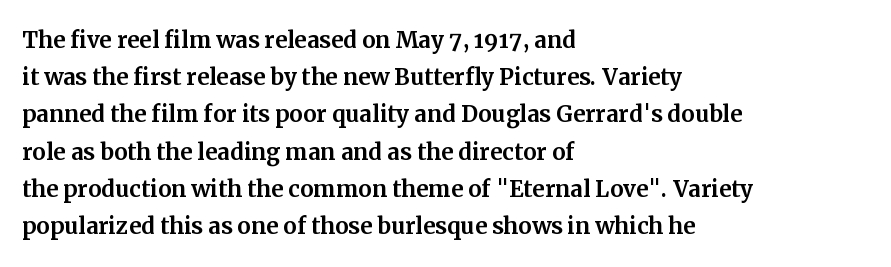
Each letter keeps its own natural width here, so spacing adapts to shape. Quick note: underline off. This rendering employs a face with finishing strokes, i.e., a serif. Short note: letters normally spaced. The paragraph shown leans on its left margin. These lines were composed using upright roman letters.
